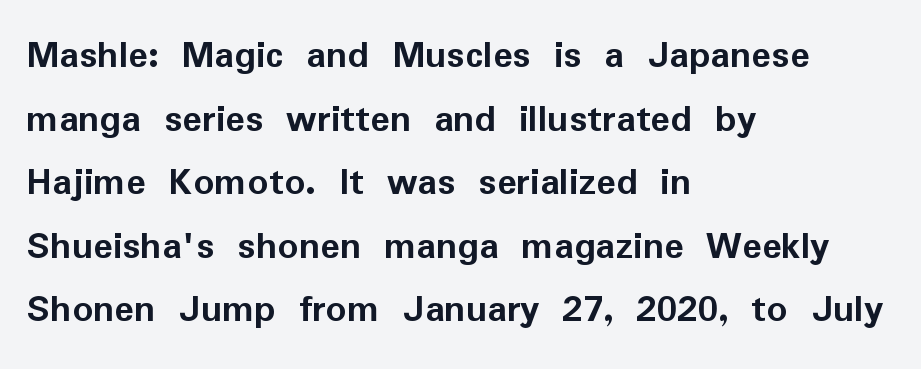
Short note: letters normally spaced. One-word summary of the alignment: left. Letters rest on an invisible, unmarked baseline. Unlike italic type, these characters show no tilt at all. Regarding leading, the lines here are spaced in the standard way.
